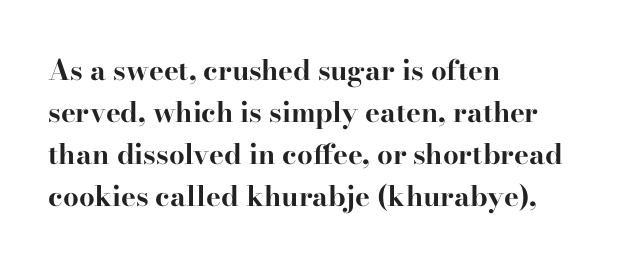
{"serif": "yes", "italic": "no", "bold": "yes", "weight": "bold", "width": "wide", "stroke_contrast": "high", "x_height": "small", "monospaced": "no", "underline": "no", "align": "left", "line_spacing": "normal", "line_spacing_ratio": 1.5, "letter_spacing": "normal", "letter_spacing_em": 0.0, "glyph_px": 28}
